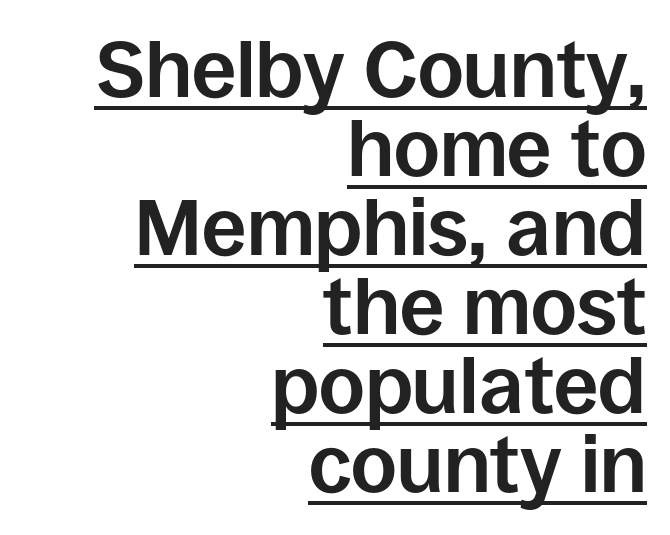
The image shows 79 px bold sans-serif type, upright; set right-aligned, tight line spacing (1.0x), normal letter spacing, underlined; low stroke contrast and a large x-height.
